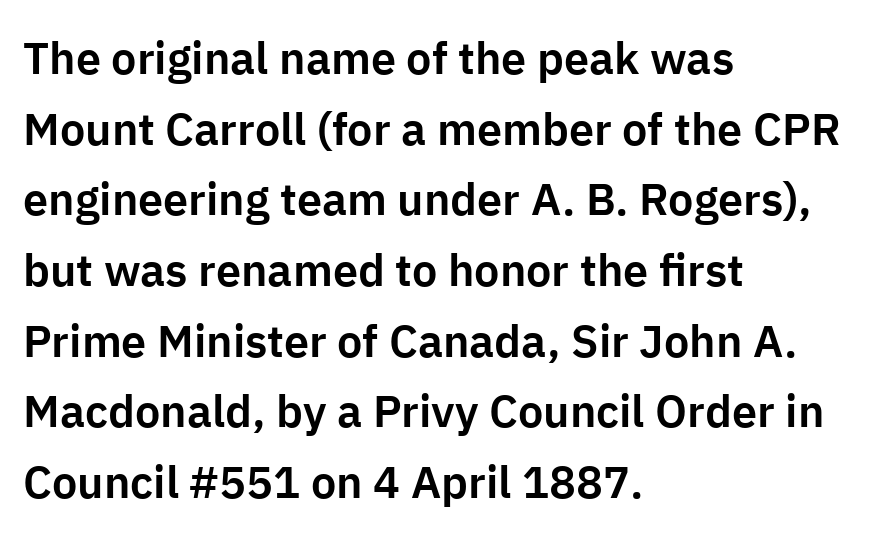
The lines in this sample share a left origin and differ only in where they stop. Descender tails drop into unmarked territory. The line texture is even and compact thanks to regular tracking. Regarding serifs, this sample does without them. Honestly, the row spacing looks completely unremarkable.
